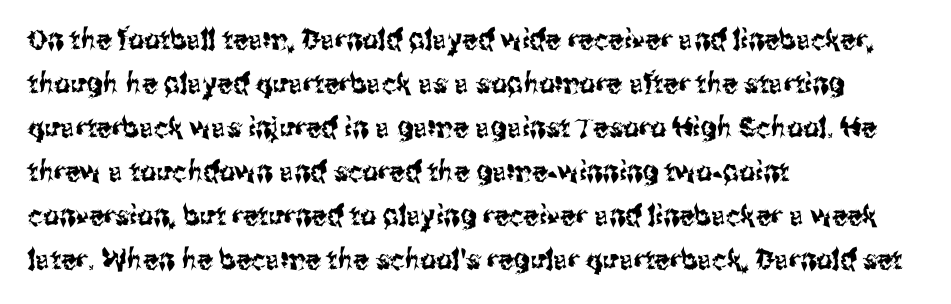
Unmarked baselines from the first word to the last. Left-aligned paragraph, ragged on the right. This sample has the flowing, uneven cadence of proportional lettering. This rendering leaves character spacing at its baseline value.
